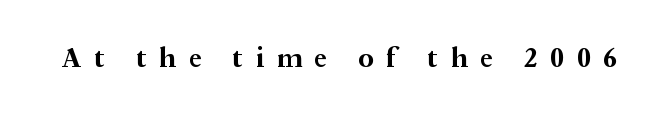
The image shows 28 px bold serif type, upright; set unusually wide letter spacing (+0.47 em), not underlined; medium stroke contrast and a medium x-height.
